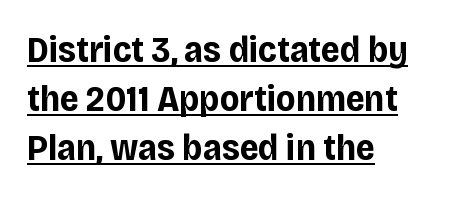
The image shows 37 px bold sans-serif type, upright; set left-aligned, normal line spacing (1.33x), normal letter spacing, underlined; low stroke contrast and a large x-height.
